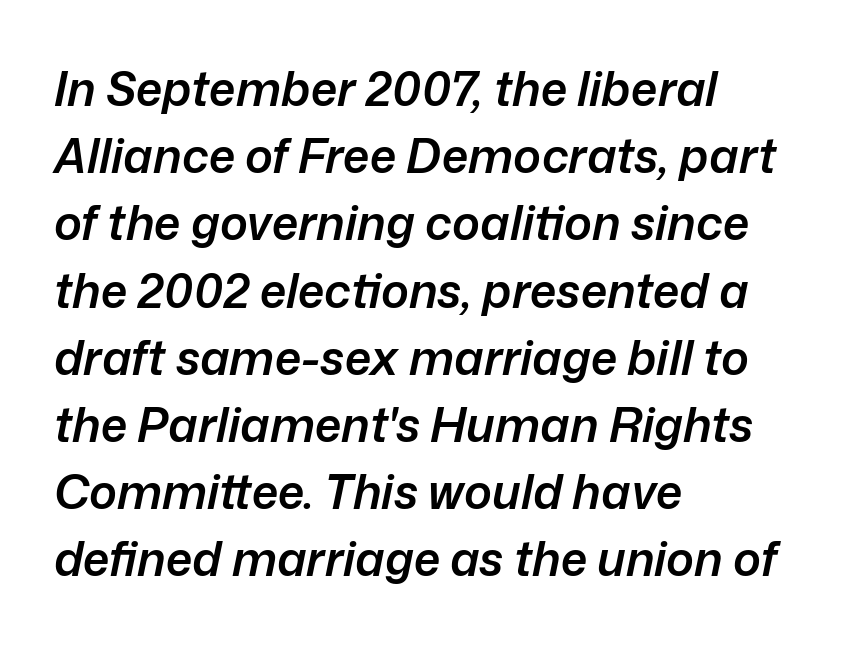
Between one letter and the next there's only the usual sliver of space. The lines sit at an ordinary, default distance from one another. If you drew a ruler down the left edge, every line would touch it. On the weight axis this lands at semibold, roughly 600. Is this a fixed-width face? No — the glyphs have proportional, varying widths.
